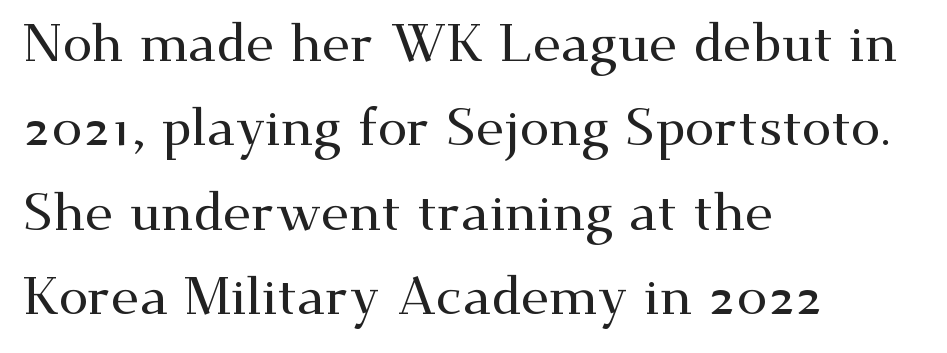
{"serif": "yes", "italic": "no", "width": "wide", "stroke_contrast": "medium", "x_height": "small", "monospaced": "no", "underline": "no", "align": "left", "line_spacing": "normal", "line_spacing_ratio": 1.59, "letter_spacing": "normal", "letter_spacing_em": 0.0, "glyph_px": 53}
